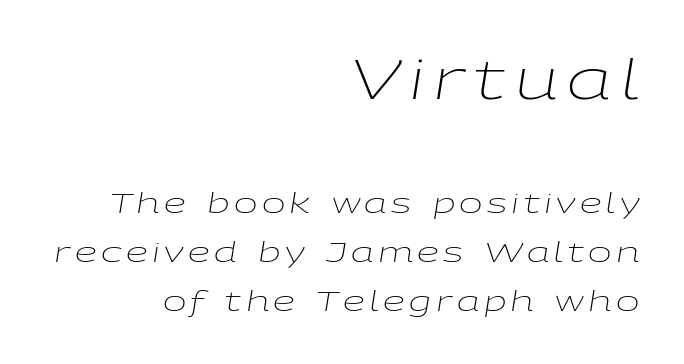
The image shows 55 px light, wide type, italic (leaning right); set right-aligned, line spacing 1.75x, not underlined; the first (top) block is 1.96x larger; low stroke contrast and a medium x-height.
